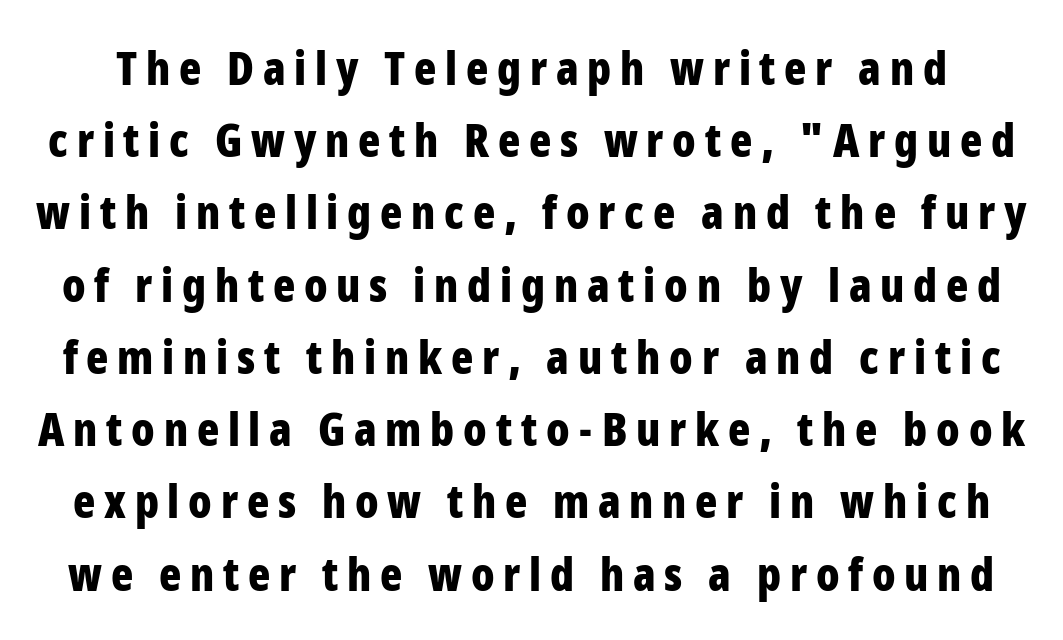
The image shows 46 px bold, condensed sans-serif type, upright; set normal line spacing (1.57x), not underlined; low stroke contrast and a medium x-height.
